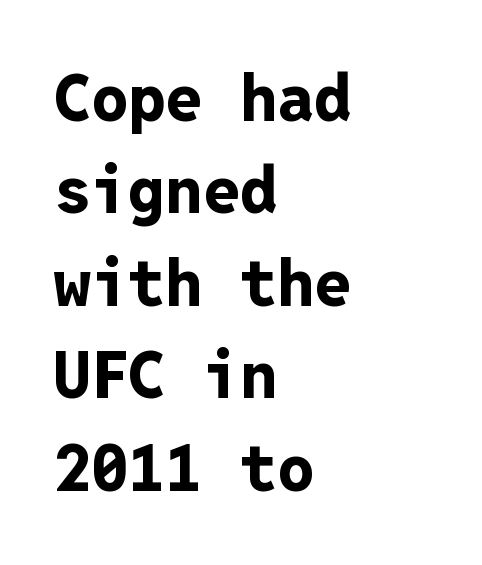
Q: Is the text bold? A: Yes.
Q: Is the text italic (slanted)? A: No, it is upright.
Q: Is the typeface a serif or a sans-serif typeface? A: Sans-serif.
Q: Is the text underlined? A: No.
Q: How is the paragraph aligned? A: Left-aligned.
Q: Is the spacing between letters normal or unusually wide? A: Normal.
Q: Is the spacing between lines tight, normal or loose? A: Normal.
Q: Width (condensed, normal, or wide)? A: Normal.
Q: Stroke contrast? A: Low.
Q: x-height? A: Medium.
Q: Monospaced? A: Yes.
